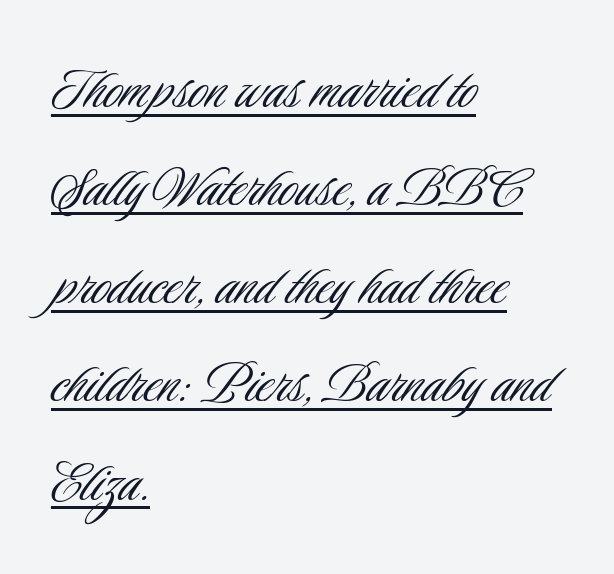
{"serif": "no", "bold": "no", "weight": "light", "width": "condensed", "stroke_contrast": "low", "x_height": "small", "monospaced": "no", "underline": "yes", "align": "left", "line_spacing": "normal", "line_spacing_ratio": 1.51, "letter_spacing": "normal", "letter_spacing_em": 0.0, "glyph_px": 65}
